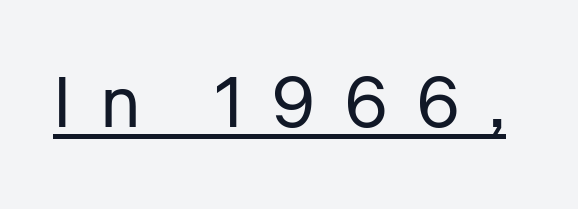
The image shows 71 px regular-weight sans-serif type, upright; set unusually wide letter spacing (+0.42 em), underlined; low stroke contrast and a medium x-height.
